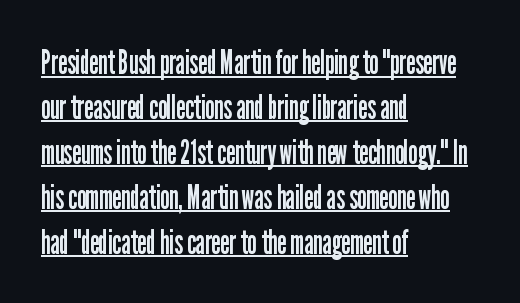
This sample has the flowing, uneven cadence of proportional lettering. The line-height multiplier appears to be the usual default. Every row of glyphs begins at an identical x-position on the left. Serif or sans? Sans — the stroke terminals are bare. Students, observe the line beneath the letters — that is underlining. The specimen reads as upright at a glance.
